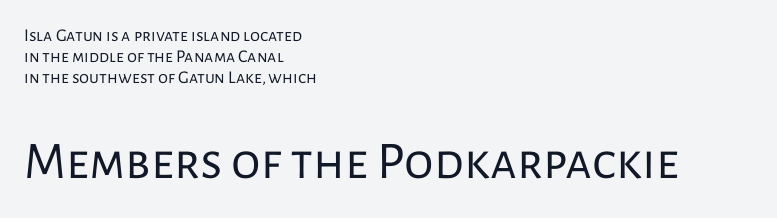
{"serif": "no", "italic": "no", "bold": "no", "weight": "regular", "width": "normal", "stroke_contrast": "low", "x_height": "medium", "monospaced": "no", "underline": "no", "align": "left", "line_spacing_ratio": 1.17, "letter_spacing": "normal", "letter_spacing_em": 0.0, "larger_block": "second", "size_ratio": 2.94, "glyph_px": 53}
